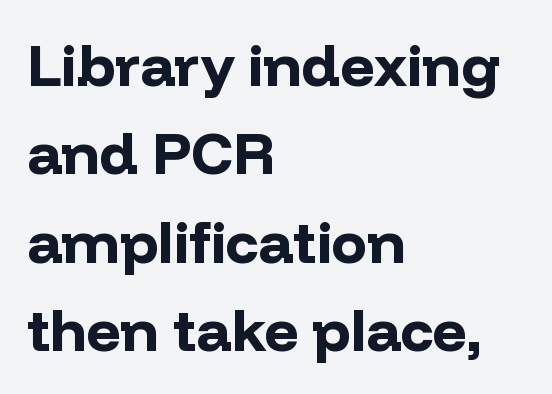
The image shows 59 px bold sans-serif type, upright; set left-aligned, normal line spacing (1.5x), normal letter spacing, not underlined; low stroke contrast and a medium x-height.
